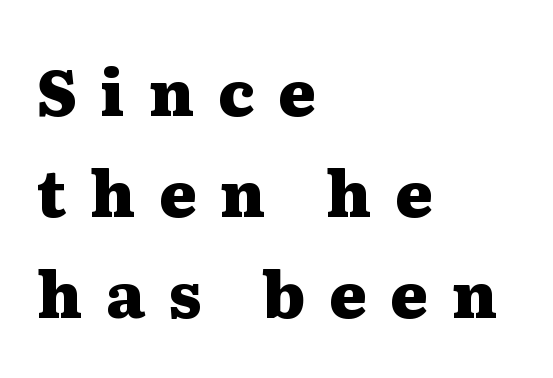
The image shows 64 px heavy, wide serif type, upright; set left-aligned, normal line spacing (1.58x), unusually wide letter spacing (+0.37 em), not underlined; medium stroke contrast and a medium x-height.
